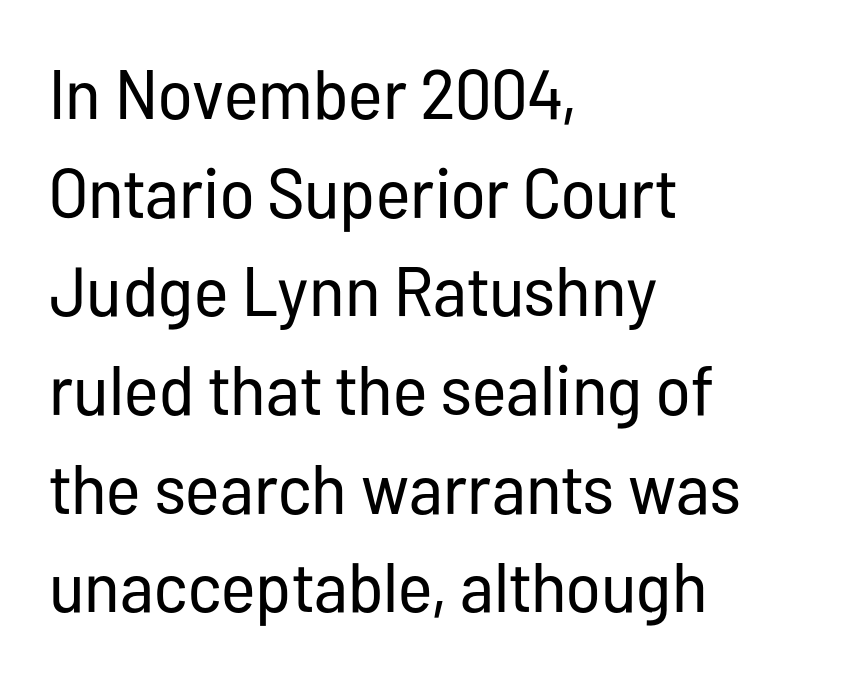
{"serif": "no", "italic": "no", "bold": "no", "weight": "regular", "width": "condensed", "stroke_contrast": "low", "x_height": "medium", "monospaced": "no", "underline": "no", "align": "left", "line_spacing": "normal", "line_spacing_ratio": 1.41, "letter_spacing": "normal", "letter_spacing_em": 0.0, "glyph_px": 70}
